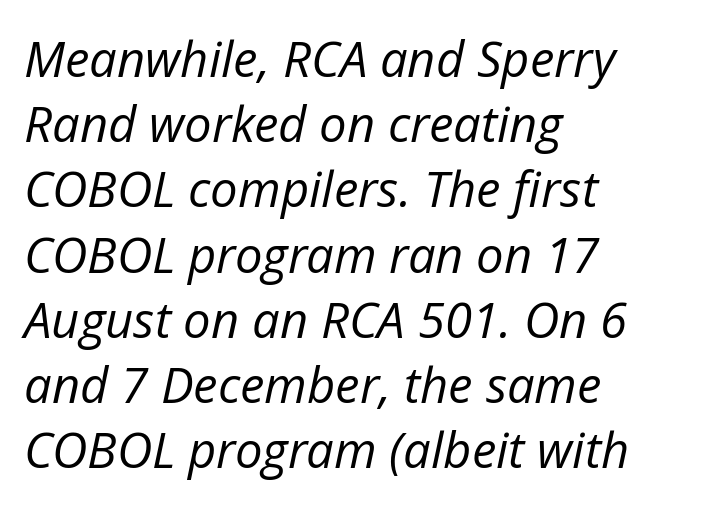
{"italic": "yes", "lean": "right", "slant_degrees": 12, "bold": "no", "weight": "regular", "width": "normal", "stroke_contrast": "low", "x_height": "medium", "monospaced": "no", "underline": "no", "align": "left", "line_spacing": "normal", "line_spacing_ratio": 1.33, "letter_spacing": "normal", "letter_spacing_em": 0.0, "glyph_px": 49}
